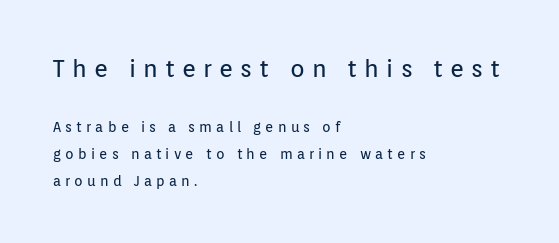
The image shows 24 px text type, upright; set left-aligned, loose line spacing (1.91x), unusually wide letter spacing (+0.3 em), not underlined; the first (top) block is 1.71x larger.
